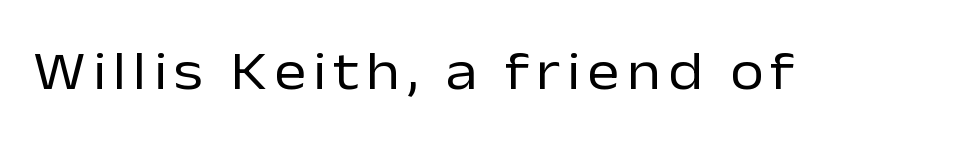
Q: Is the text bold? A: No.
Q: Is the text italic (slanted)? A: No, it is upright.
Q: Is the typeface a serif or a sans-serif typeface? A: Sans-serif.
Q: Is the text underlined? A: No.
Q: Width (condensed, normal, or wide)? A: Normal.
Q: Stroke contrast? A: Low.
Q: x-height? A: Medium.
Q: Monospaced? A: No.
